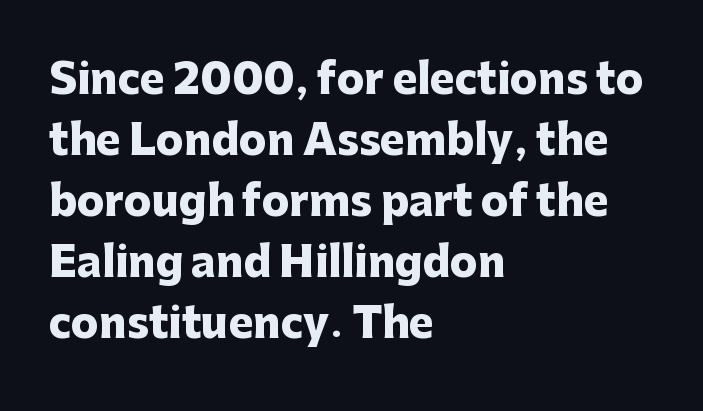
The image shows 41 px heavy sans-serif type, upright; set left-aligned, normal line spacing (1.49x), normal letter spacing, not underlined; low stroke contrast and a medium x-height.
